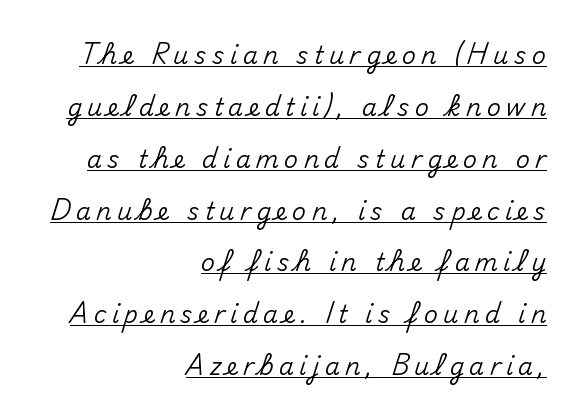
Q: Is the text italic (slanted)? A: Yes.
Q: Is the text underlined? A: Yes.
Q: How is the paragraph aligned? A: Right-aligned.
Q: Is the spacing between letters normal or unusually wide? A: Unusually wide.
Q: Is the spacing between lines tight, normal or loose? A: Loose.
